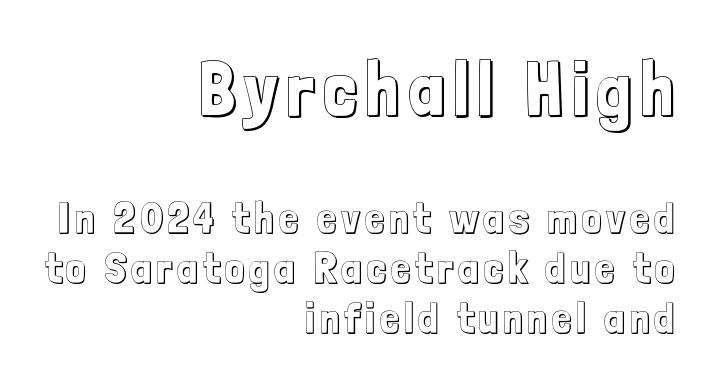
{"italic": "no", "width": "condensed", "x_height": "medium", "monospaced": "no", "underline": "no", "align": "right", "line_spacing_ratio": 1.17, "larger_block": "first", "size_ratio": 1.74, "glyph_px": 75}
